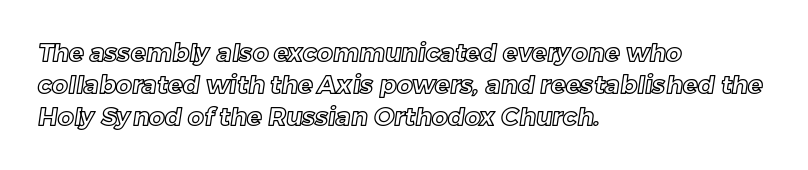
Descenders hang freely into open space. Line starts are locked; line ends wander. Characters follow at the spacing the type designer built in. A normal amount of white space separates one row of letters from the next.
